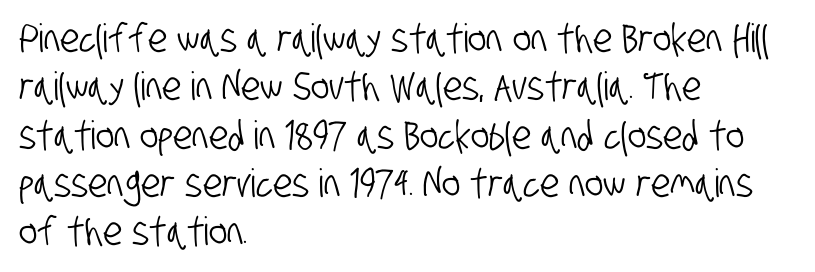
The image shows 39 px condensed sans-serif type; set left-aligned, line spacing 1.24x, normal letter spacing, not underlined; low stroke contrast and a large x-height.
